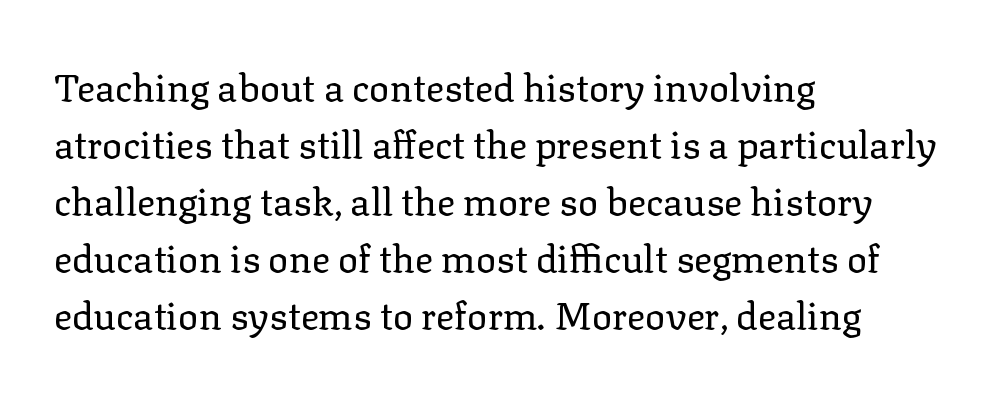
{"serif": "yes", "italic": "no", "bold": "no", "weight": "regular", "width": "normal", "stroke_contrast": "low", "x_height": "medium", "monospaced": "no", "underline": "no", "align": "left", "line_spacing": "normal", "line_spacing_ratio": 1.5, "letter_spacing": "normal", "letter_spacing_em": 0.0, "glyph_px": 38}
